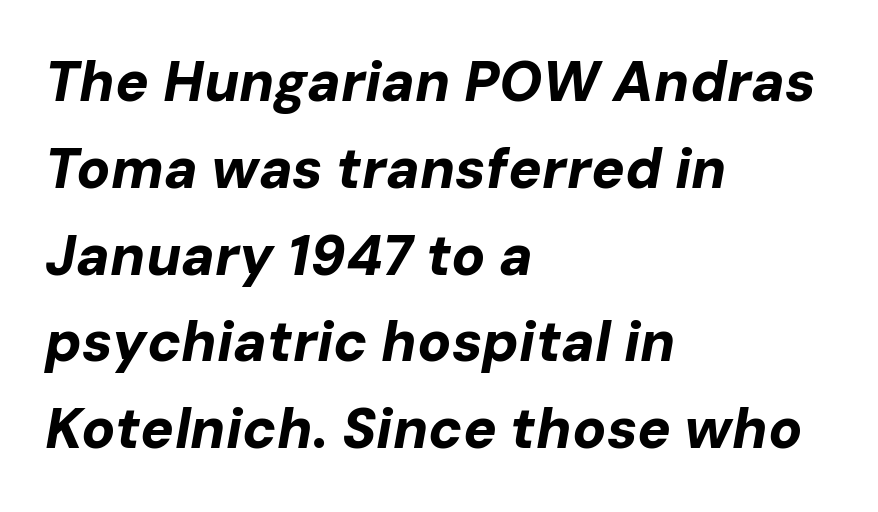
The letters advance in unequal steps, a hallmark of proportional type. Evenly set lines give the paragraph a standard silhouette. Set as a true bold cut, around the 700 mark. Casual observation: everything's shoved over to the left.
